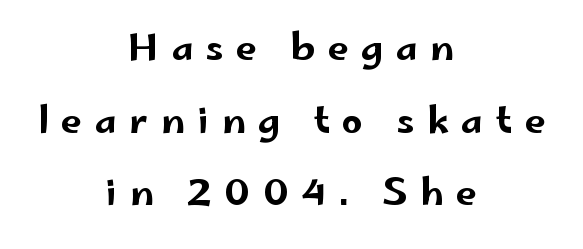
Observe the wide spacing: letters keep a clear distance from each other. Italic: no, the glyphs are upright roman. The lines are quadded center. Classification — sans serif. Descenders are the only things crossing below the line. The block of text is sparse from top to bottom, with ample space between rows.
